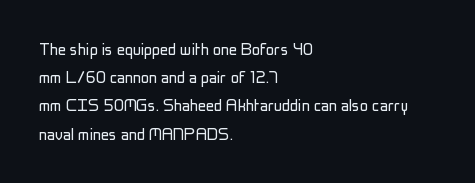
Nobody drew a line under any word here. When letters stand straight like this, we call the style roman or upright. The lines sit at an ordinary, default distance from one another. Summary of weight: not heavy and not bold.
